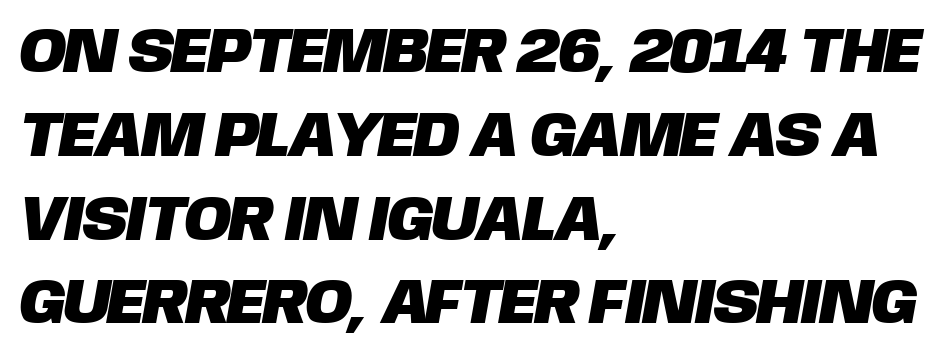
The image shows 63 px sans-serif type; set left-aligned, normal line spacing (1.33x), normal letter spacing, not underlined; low stroke contrast and a large x-height.
